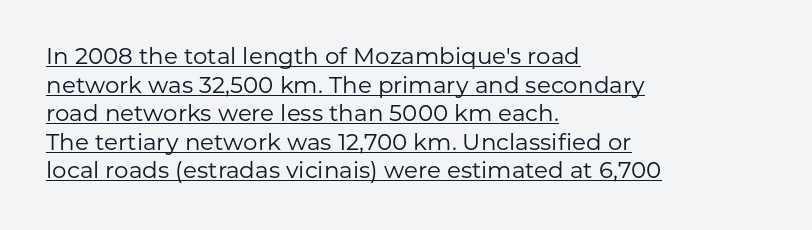
{"italic": "no", "bold": "no", "underline": "yes", "align": "left", "line_spacing_ratio": 1.24, "letter_spacing": "normal", "letter_spacing_em": 0.0, "glyph_px": 23}
